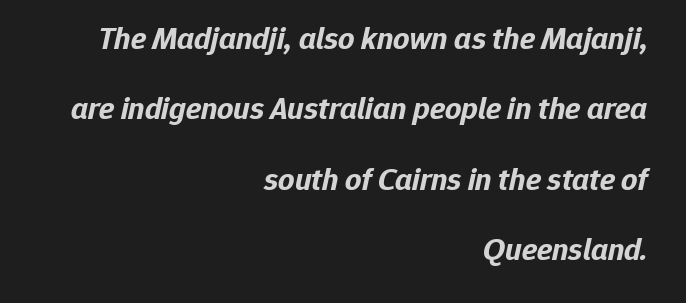
Q: Is the text bold? A: Yes.
Q: Is the text italic (slanted)? A: Yes, it leans right by about 12 degrees.
Q: Is the text underlined? A: No.
Q: How is the paragraph aligned? A: Right-aligned.
Q: Is the spacing between letters normal or unusually wide? A: Normal.
Q: Is the spacing between lines tight, normal or loose? A: Loose.
Q: Width (condensed, normal, or wide)? A: Normal.
Q: Stroke contrast? A: Low.
Q: x-height? A: Medium.
Q: Monospaced? A: No.
